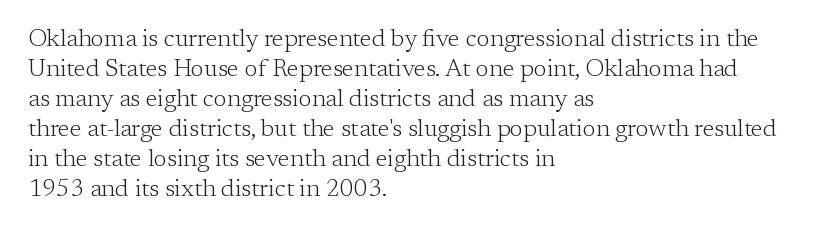
The image shows 24 px text type, upright; set left-aligned, normal line spacing (1.25x), normal letter spacing, not underlined.
